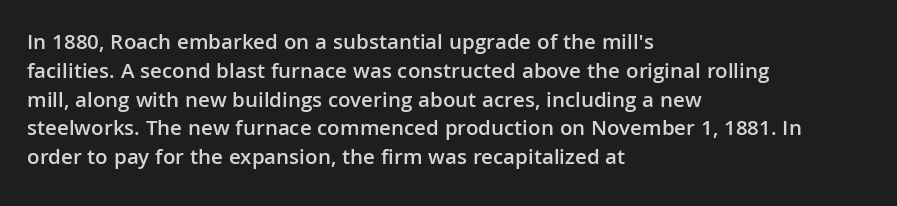
Q: Is the text bold? A: Semi-bold.
Q: Is the text italic (slanted)? A: No, it is upright.
Q: Is the text underlined? A: No.
Q: How is the paragraph aligned? A: Left-aligned.
Q: Is the spacing between letters normal or unusually wide? A: Normal.
Q: Is the spacing between lines tight, normal or loose? A: Normal.
